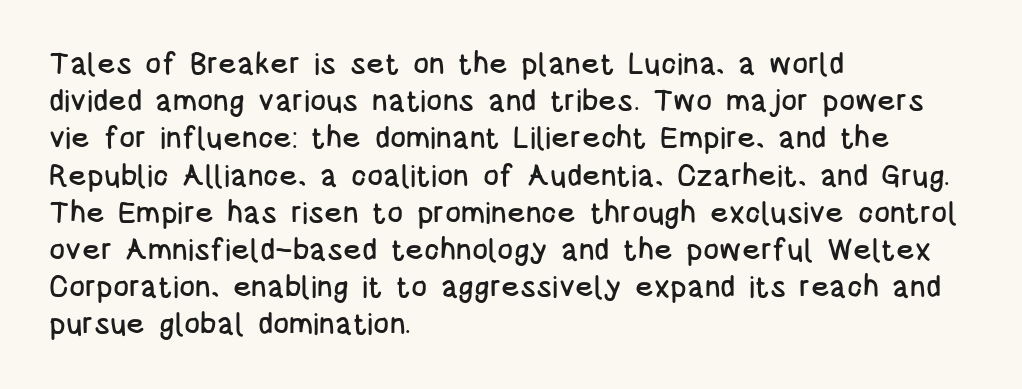
The space directly below the letters is spotless. The rendering uses natural spacing where letterforms have individual widths. To sum up the face: it is a sans, with no serifs. These lines stack with their left ends in a neat column. Unlike italic type, these characters show no tilt at all. How are the letters spaced? Ordinarily, with no added tracking.
